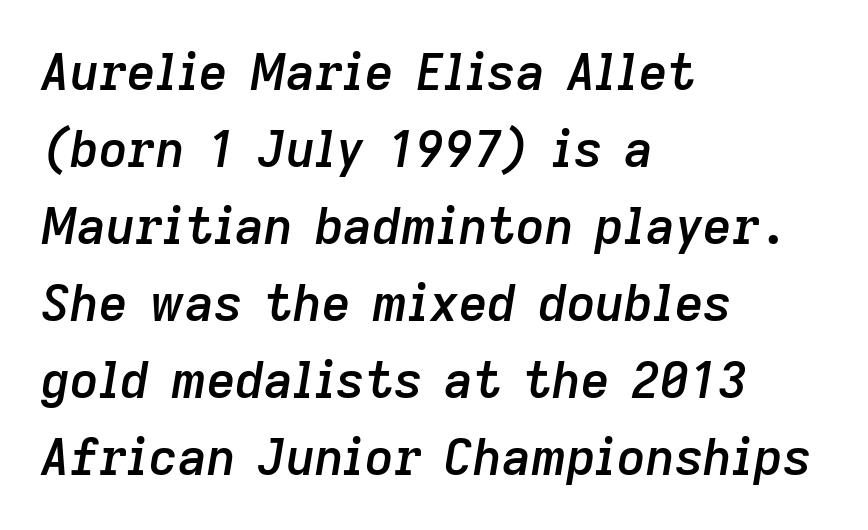
Q: Is the text bold? A: Semi-bold.
Q: Is the text italic (slanted)? A: Yes, it leans right by about 9 degrees.
Q: Is the text underlined? A: No.
Q: How is the paragraph aligned? A: Left-aligned.
Q: Is the spacing between letters normal or unusually wide? A: Normal.
Q: Is the spacing between lines tight, normal or loose? A: Normal.
Q: Width (condensed, normal, or wide)? A: Normal.
Q: Stroke contrast? A: Low.
Q: x-height? A: Medium.
Q: Monospaced? A: No.
